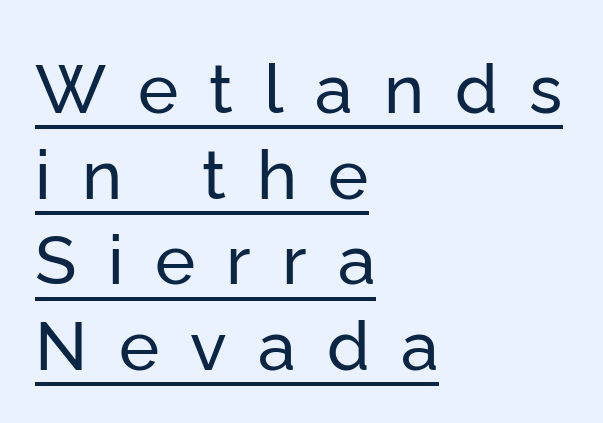
Q: Is the text italic (slanted)? A: No, it is upright.
Q: Is the typeface a serif or a sans-serif typeface? A: Sans-serif.
Q: Is the text underlined? A: Yes.
Q: How is the paragraph aligned? A: Left-aligned.
Q: Is the spacing between letters normal or unusually wide? A: Unusually wide.
Q: Is the spacing between lines tight, normal or loose? A: Normal.
Q: Width (condensed, normal, or wide)? A: Normal.
Q: Stroke contrast? A: Low.
Q: x-height? A: Medium.
Q: Monospaced? A: No.
